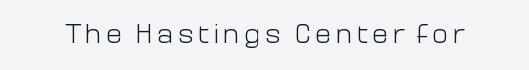
Q: Is the text bold? A: No.
Q: Is the text italic (slanted)? A: No, it is upright.
Q: Is the typeface a serif or a sans-serif typeface? A: Sans-serif.
Q: Is the text underlined? A: No.
Q: Width (condensed, normal, or wide)? A: Normal.
Q: Stroke contrast? A: Low.
Q: x-height? A: Medium.
Q: Monospaced? A: No.
